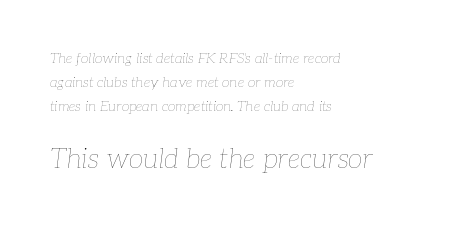
Stroke mass is kept to a normal reading level or below. The words here are not underlined. The rendering keeps characters at their native spacing. These lines were composed using italics.
